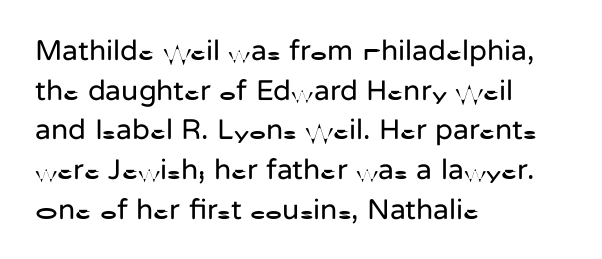
Look at the bottom of the vertical strokes: they stop flat, with no serifs. The letterforms sit shoulder to shoulder at normal distance. A classic flush-left, rag-right setting is used for this passage. Any mark beneath the type? The region is blank. Evenly set lines give the paragraph a standard silhouette.
